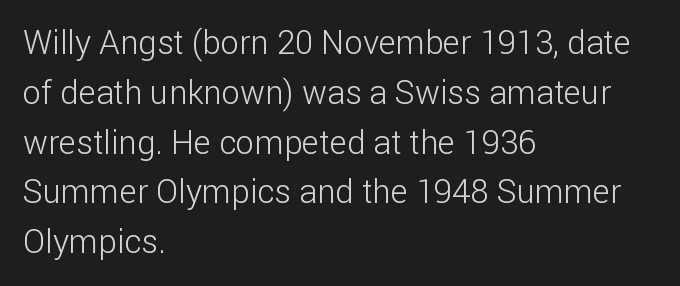
Just letters on the line, the space beneath them empty. Left-aligned paragraph, ragged on the right. No italicization has been applied; the sample stays upright. This sample uses a sans-serif face. Heaviness? Minimal to ordinary, like unemphasized prose.
